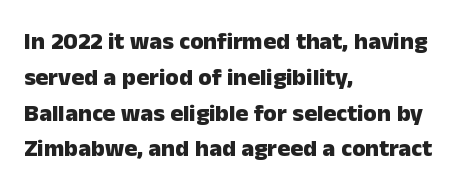
{"italic": "no", "bold": "yes", "underline": "no", "align": "left", "line_spacing": "normal", "line_spacing_ratio": 1.49, "letter_spacing": "normal", "letter_spacing_em": 0.0, "glyph_px": 24}
